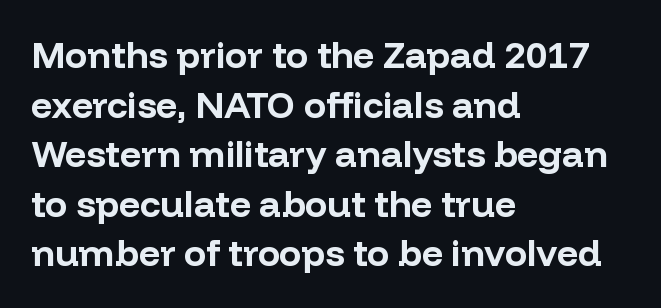
Q: Is the text bold? A: Yes.
Q: Is the text italic (slanted)? A: No, it is upright.
Q: Is the typeface a serif or a sans-serif typeface? A: Sans-serif.
Q: Is the text underlined? A: No.
Q: How is the paragraph aligned? A: Left-aligned.
Q: Is the spacing between letters normal or unusually wide? A: Normal.
Q: Is the spacing between lines tight, normal or loose? A: Normal.
Q: Width (condensed, normal, or wide)? A: Normal.
Q: Stroke contrast? A: Low.
Q: x-height? A: Medium.
Q: Monospaced? A: No.
